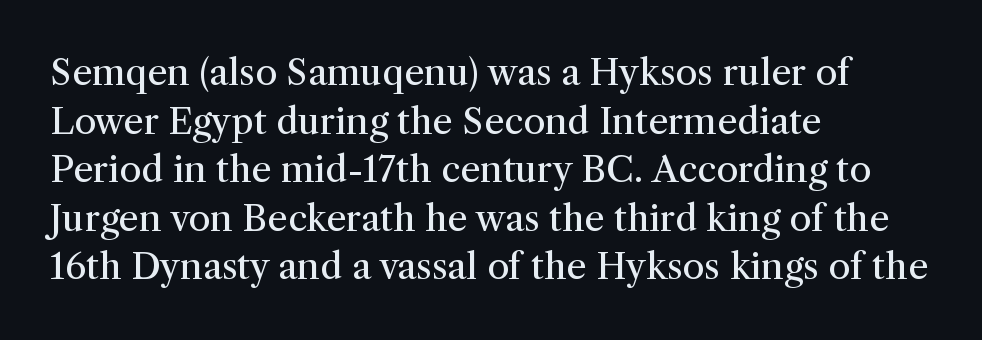
{"serif": "yes", "italic": "no", "bold": "no", "weight": "regular", "width": "normal", "stroke_contrast": "medium", "x_height": "medium", "monospaced": "no", "underline": "no", "align": "left", "line_spacing": "normal", "line_spacing_ratio": 1.35, "letter_spacing": "normal", "letter_spacing_em": 0.0, "glyph_px": 36}
